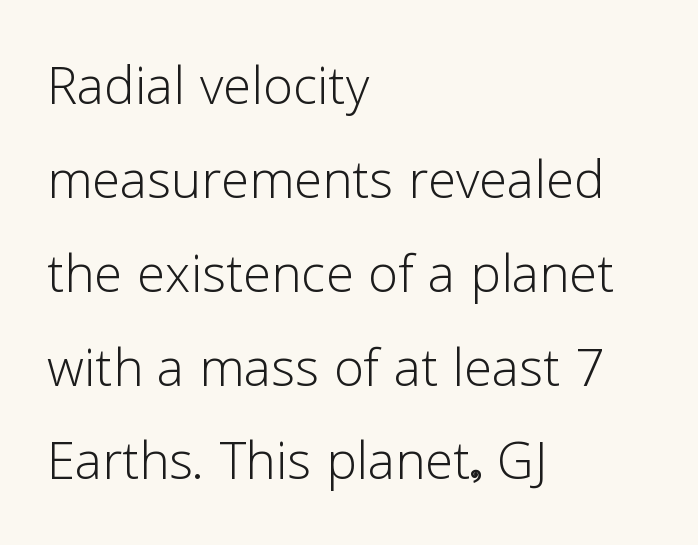
Q: Is the text bold? A: No.
Q: Is the text italic (slanted)? A: No, it is upright.
Q: Is the typeface a serif or a sans-serif typeface? A: Sans-serif.
Q: Is the text underlined? A: No.
Q: How is the paragraph aligned? A: Left-aligned.
Q: Is the spacing between letters normal or unusually wide? A: Normal.
Q: Is the spacing between lines tight, normal or loose? A: Normal.
Q: Width (condensed, normal, or wide)? A: Normal.
Q: Stroke contrast? A: Low.
Q: x-height? A: Medium.
Q: Monospaced? A: No.
